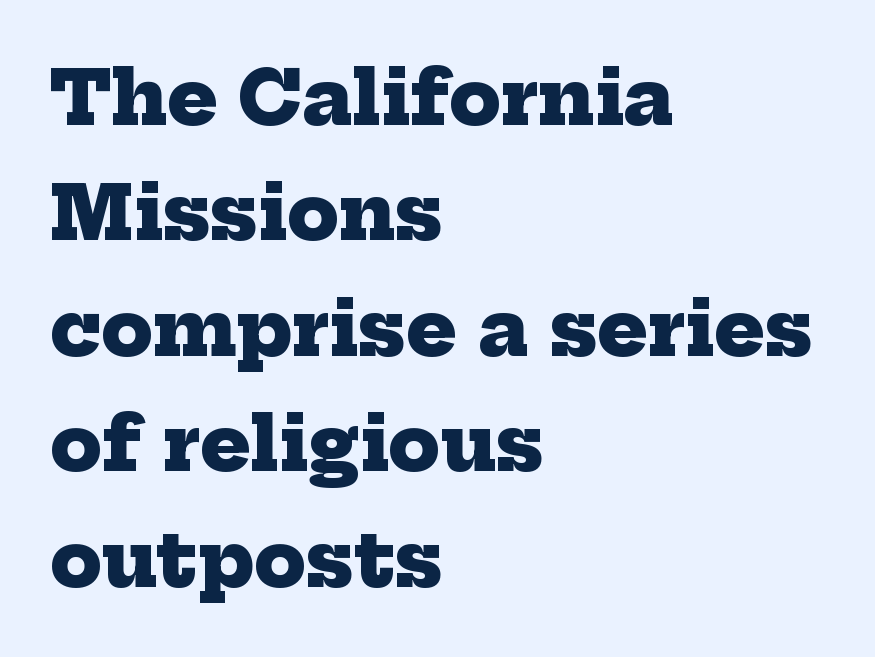
Q: Is the text bold? A: Yes.
Q: Is the typeface a serif or a sans-serif typeface? A: Serif.
Q: Is the text underlined? A: No.
Q: How is the paragraph aligned? A: Left-aligned.
Q: Is the spacing between letters normal or unusually wide? A: Normal.
Q: Is the spacing between lines tight, normal or loose? A: Normal.
Q: Width (condensed, normal, or wide)? A: Normal.
Q: Stroke contrast? A: Low.
Q: x-height? A: Medium.
Q: Monospaced? A: No.
